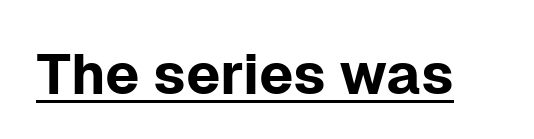
{"serif": "no", "italic": "no", "width": "normal", "stroke_contrast": "low", "x_height": "medium", "monospaced": "no", "underline": "yes", "letter_spacing": "normal", "letter_spacing_em": 0.0, "glyph_px": 57}
